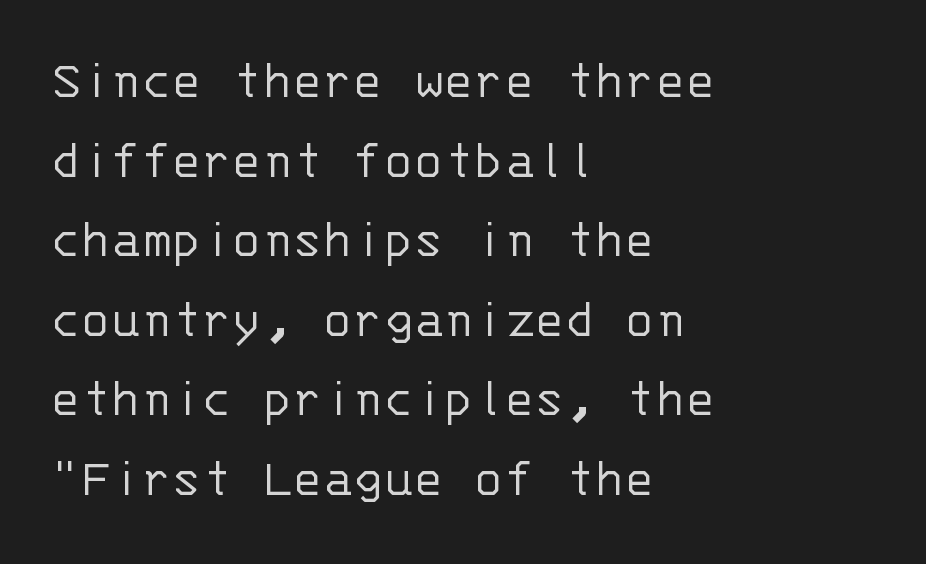
The characters display no serif detailing; their extremities are plain. A typesetter would call this monospace, since all characters share one set width. A roman cut, with each character standing at attention. Anything drawn beneath the words? Only blank space.
